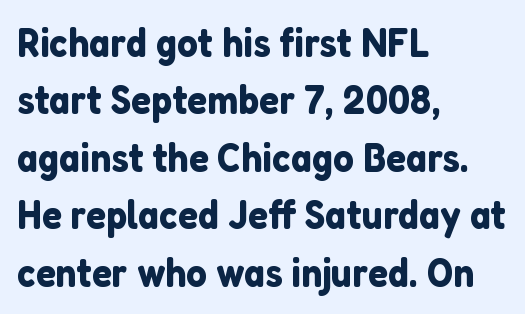
Each new line begins a customary step beneath the previous one. The rendering uses natural spacing where letterforms have individual widths. This sample uses a sans-serif face. These lines are set flush left with a ragged right edge.
